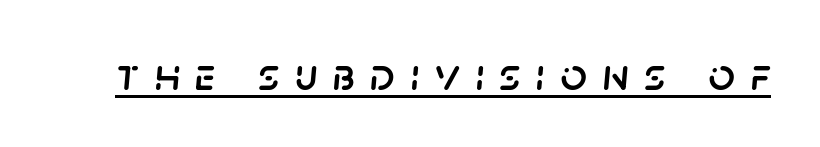
Substantial extra tracking has been applied to these lines. The face used here has a pronounced slope to its letters. The rendering uses natural spacing where letterforms have individual widths. What decoration does the sample have? An underline.
